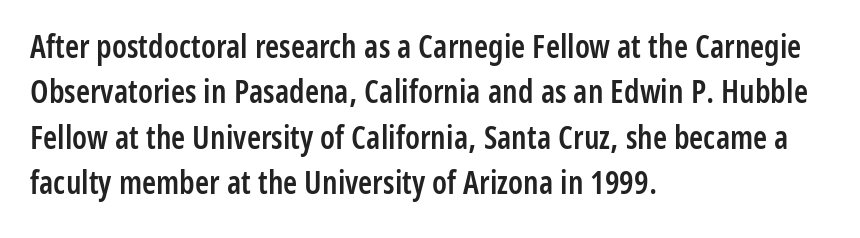
Q: Is the text bold? A: Semi-bold.
Q: Is the text italic (slanted)? A: No, it is upright.
Q: Is the typeface a serif or a sans-serif typeface? A: Sans-serif.
Q: Is the text underlined? A: No.
Q: How is the paragraph aligned? A: Left-aligned.
Q: Is the spacing between letters normal or unusually wide? A: Normal.
Q: Is the spacing between lines tight, normal or loose? A: Normal.
Q: Width (condensed, normal, or wide)? A: Condensed.
Q: Stroke contrast? A: Low.
Q: x-height? A: Medium.
Q: Monospaced? A: No.
